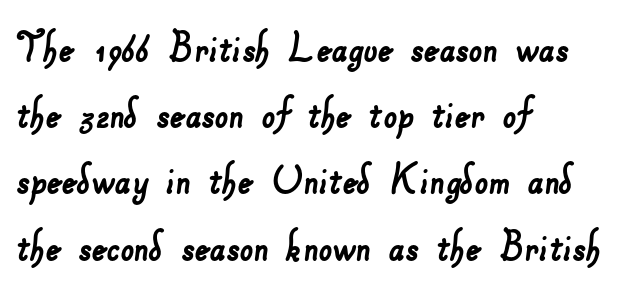
{"serif": "no", "width": "normal", "stroke_contrast": "low", "x_height": "small", "monospaced": "no", "underline": "no", "align": "left", "line_spacing": "normal", "line_spacing_ratio": 1.38, "letter_spacing": "normal", "letter_spacing_em": 0.0, "glyph_px": 48}
